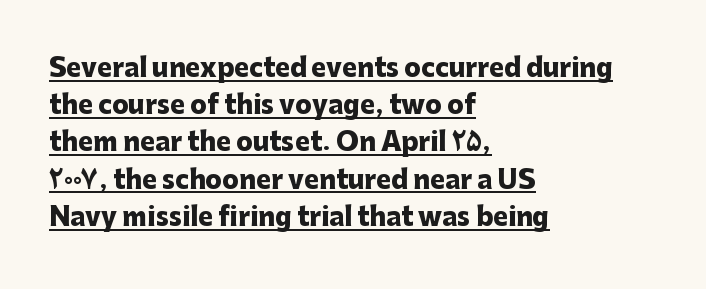
The image shows 25 px bold type, upright; set left-aligned, normal line spacing (1.49x), normal letter spacing, underlined.
